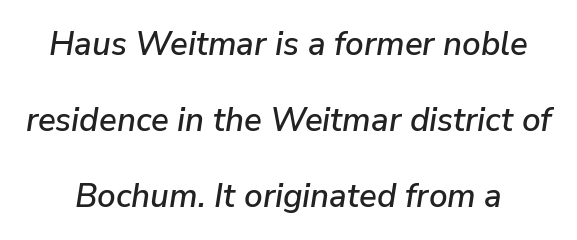
Q: Is the text italic (slanted)? A: Yes, it leans right by about 9 degrees.
Q: Is the text underlined? A: No.
Q: Is the spacing between letters normal or unusually wide? A: Normal.
Q: Is the spacing between lines tight, normal or loose? A: Loose.
Q: Width (condensed, normal, or wide)? A: Normal.
Q: Stroke contrast? A: Low.
Q: x-height? A: Medium.
Q: Monospaced? A: No.
